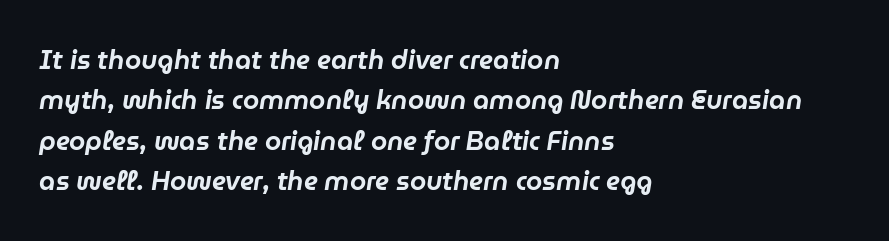
{"italic": "yes", "lean": "right", "slant_degrees": 9, "underline": "no", "align": "left", "line_spacing": "normal", "line_spacing_ratio": 1.55, "letter_spacing": "normal", "letter_spacing_em": 0.0, "glyph_px": 26}
